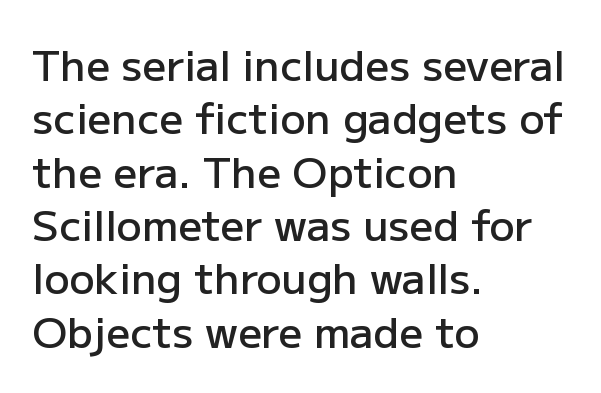
Q: Is the text bold? A: Semi-bold.
Q: Is the text italic (slanted)? A: No, it is upright.
Q: Is the typeface a serif or a sans-serif typeface? A: Sans-serif.
Q: Is the text underlined? A: No.
Q: How is the paragraph aligned? A: Left-aligned.
Q: Is the spacing between letters normal or unusually wide? A: Normal.
Q: Is the spacing between lines tight, normal or loose? A: Normal.
Q: Width (condensed, normal, or wide)? A: Normal.
Q: Stroke contrast? A: Low.
Q: x-height? A: Medium.
Q: Monospaced? A: No.
